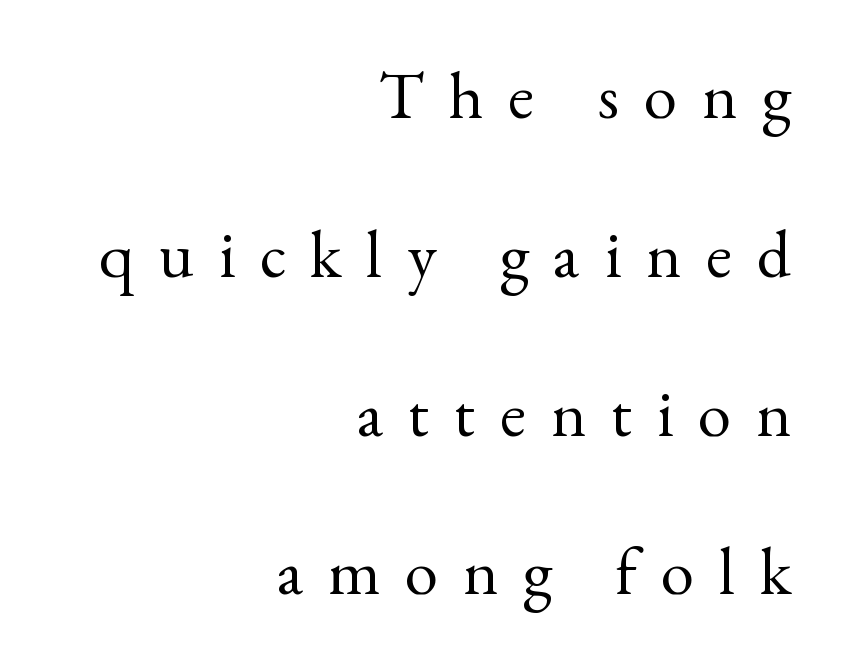
The image shows 67 px regular-weight serif type, upright; set right-aligned, loose line spacing (2.37x), unusually wide letter spacing (+0.37 em), not underlined; a small x-height.
